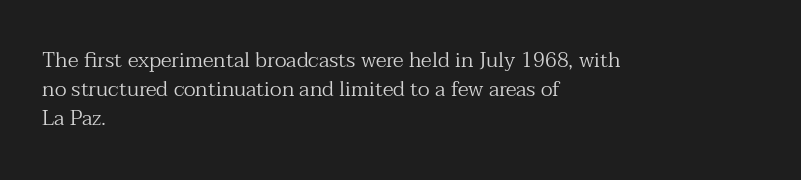
Q: Is the text bold? A: No.
Q: Is the text italic (slanted)? A: No, it is upright.
Q: Is the text underlined? A: No.
Q: How is the paragraph aligned? A: Left-aligned.
Q: Is the spacing between letters normal or unusually wide? A: Normal.
Q: Is the spacing between lines tight, normal or loose? A: Normal.
